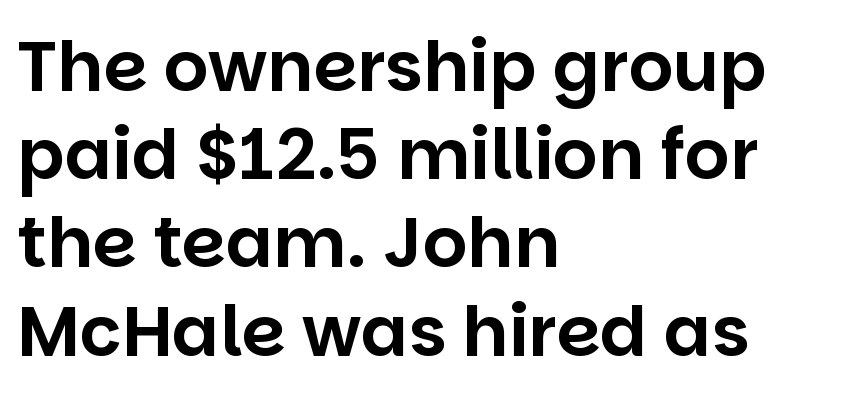
The image shows 70 px sans-serif type, upright; set left-aligned, normal line spacing (1.26x), normal letter spacing, not underlined; low stroke contrast and a large x-height.
